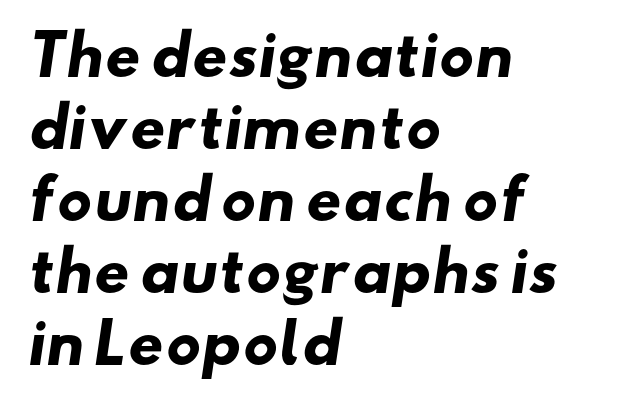
Nope, no serifs anywhere on these letters. Heavy, bold letterforms. Proportional: the letters do not fall into vertical columns. The baseline area is clear.
